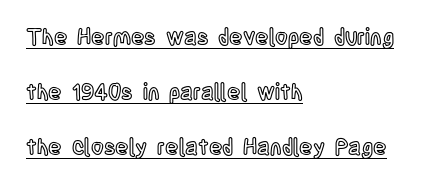
Does the copy run flush right? No — it runs flush left. When letters stand straight like this, we call the style roman or upright. Summary of vertical rhythm: relaxed, with wide interline spacing. You could call the tracking neutral — neither tight nor loose.
